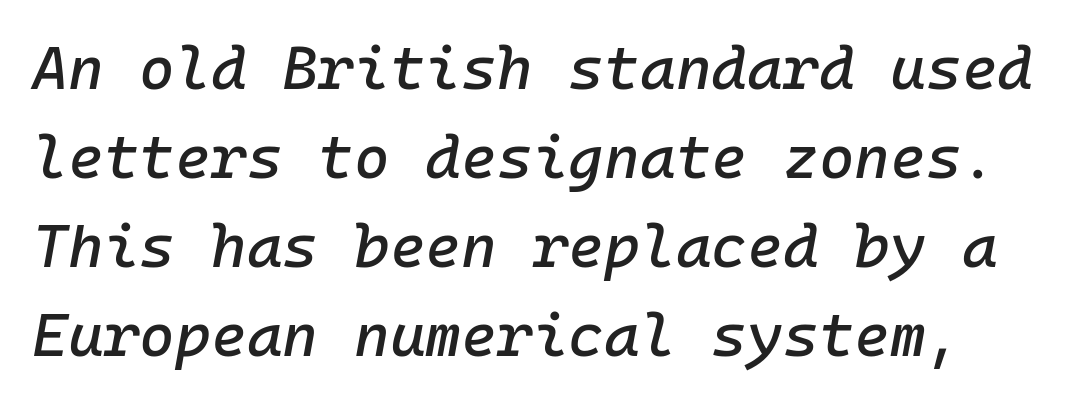
{"italic": "yes", "lean": "right", "slant_degrees": 10, "width": "normal", "stroke_contrast": "low", "x_height": "medium", "monospaced": "yes", "underline": "no", "line_spacing": "normal", "line_spacing_ratio": 1.46, "letter_spacing": "normal", "letter_spacing_em": 0.0, "glyph_px": 61}
